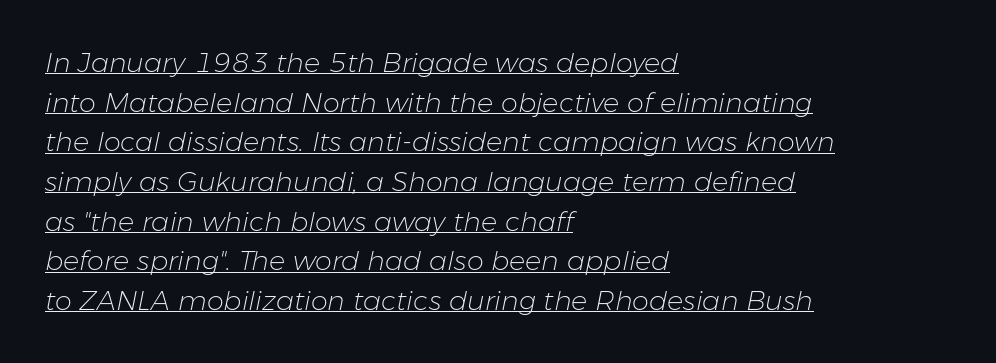
Weight: in the light-to-regular range. The words here are underlined. The horizontal fit of the characters is conventional and even. Does the lettering tilt? It does — this is italic.
